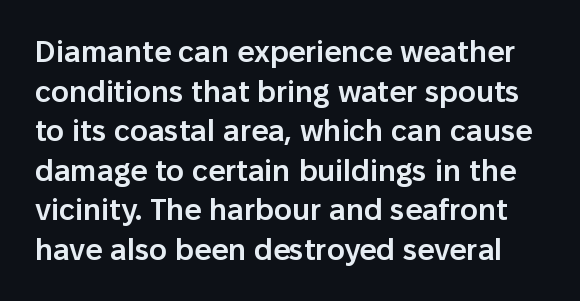
Q: Is the text bold? A: Semi-bold.
Q: Is the text italic (slanted)? A: No, it is upright.
Q: Is the typeface a serif or a sans-serif typeface? A: Sans-serif.
Q: Is the text underlined? A: No.
Q: Is the spacing between letters normal or unusually wide? A: Normal.
Q: Is the spacing between lines tight, normal or loose? A: Normal.
Q: Width (condensed, normal, or wide)? A: Normal.
Q: Stroke contrast? A: Low.
Q: x-height? A: Medium.
Q: Monospaced? A: No.
